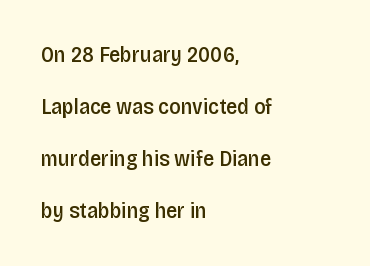
{"italic": "no", "bold": "semi", "underline": "no", "align": "left", "line_spacing": "loose", "line_spacing_ratio": 2.37, "letter_spacing": "normal", "letter_spacing_em": 0.0, "glyph_px": 22}
